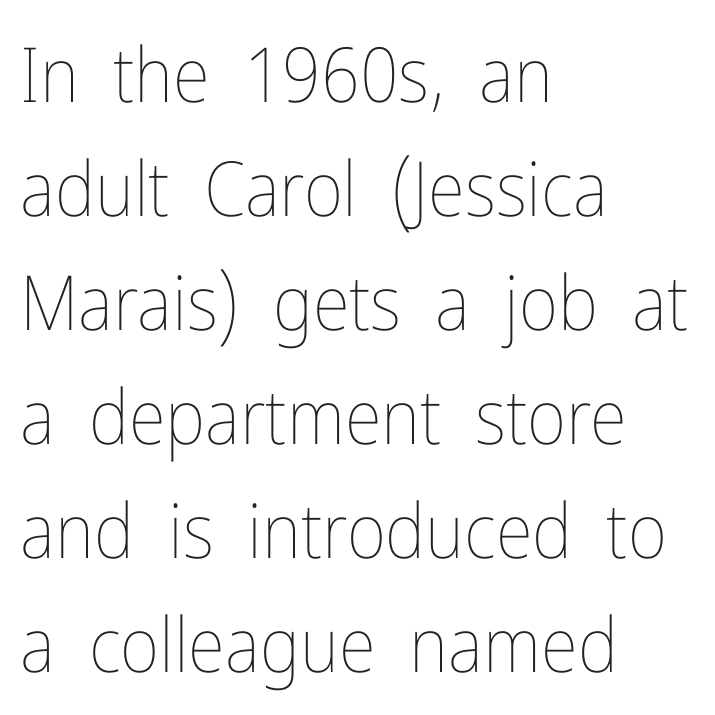
The specimen reads as upright at a glance. Nobody touched the tracking dial on this one. These glyphs show unthickened strokes, regular width or finer. Letters rest on an invisible, unmarked baseline. Rows of type keep a routine distance in the vertical direction.
